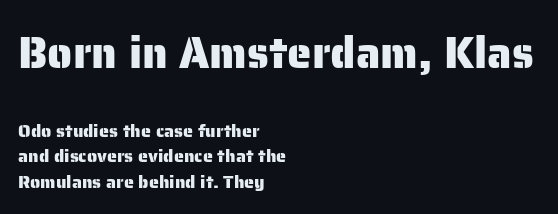
{"serif": "no", "italic": "no", "width": "normal", "stroke_contrast": "low", "x_height": "medium", "monospaced": "no", "underline": "no", "align": "left", "line_spacing": "normal", "line_spacing_ratio": 1.42, "letter_spacing": "normal", "letter_spacing_em": 0.0, "larger_block": "first", "size_ratio": 2.44, "glyph_px": 44}
